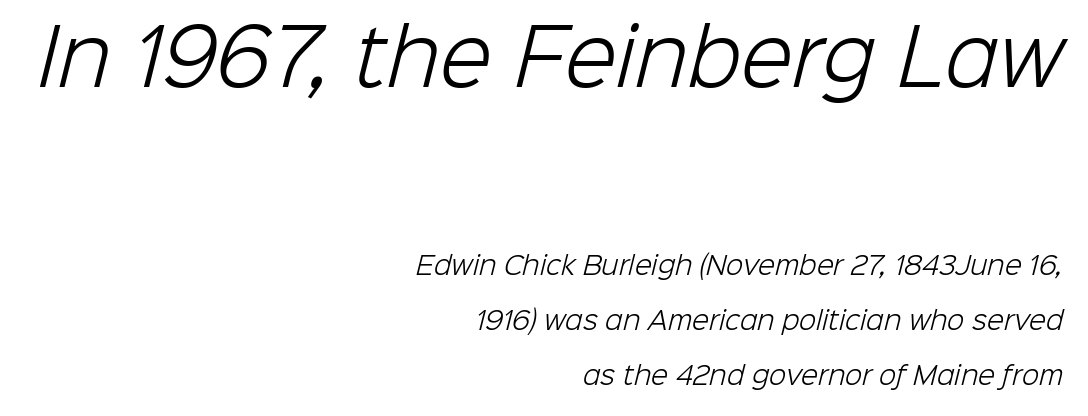
The image shows 76 px light sans-serif type; set right-aligned, loose line spacing (2.21x), normal letter spacing, not underlined; the first (top) block is 3.04x larger; low stroke contrast and a medium x-height.
